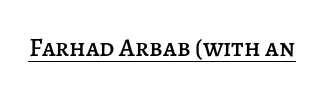
Posture: vertical. Is the letter spacing exaggerated? No — it looks like the ordinary default. These characters rest on top of a visible drawn line.
